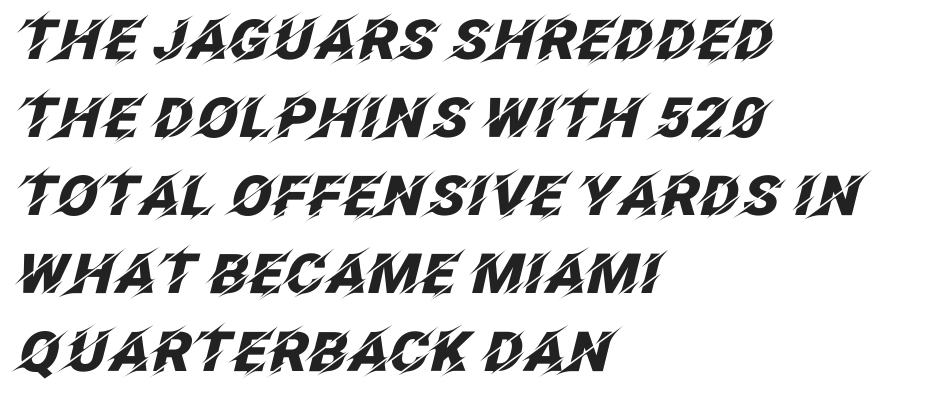
{"italic": "yes", "lean": "right", "slant_degrees": 12, "bold": "yes", "weight": "heavy", "width": "normal", "stroke_contrast": "low", "x_height": "large", "monospaced": "no", "underline": "no", "align": "left", "line_spacing": "normal", "line_spacing_ratio": 1.42, "letter_spacing": "normal", "letter_spacing_em": 0.0, "glyph_px": 55}
